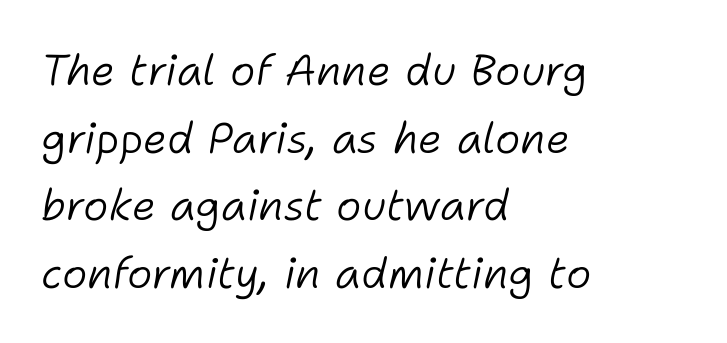
{"italic": "yes", "lean": "right", "slant_degrees": 11, "bold": "no", "weight": "light", "width": "normal", "stroke_contrast": "low", "x_height": "medium", "monospaced": "no", "underline": "no", "align": "left", "line_spacing": "normal", "line_spacing_ratio": 1.57, "letter_spacing": "normal", "letter_spacing_em": 0.0, "glyph_px": 43}
